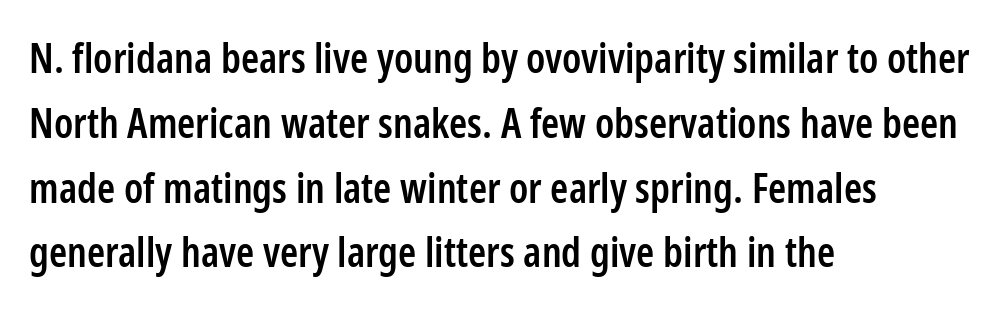
{"serif": "no", "italic": "no", "bold": "semi", "weight": "semibold", "width": "condensed", "stroke_contrast": "low", "x_height": "medium", "monospaced": "no", "underline": "no", "align": "left", "line_spacing": "normal", "line_spacing_ratio": 1.58, "letter_spacing": "normal", "letter_spacing_em": 0.0, "glyph_px": 41}
